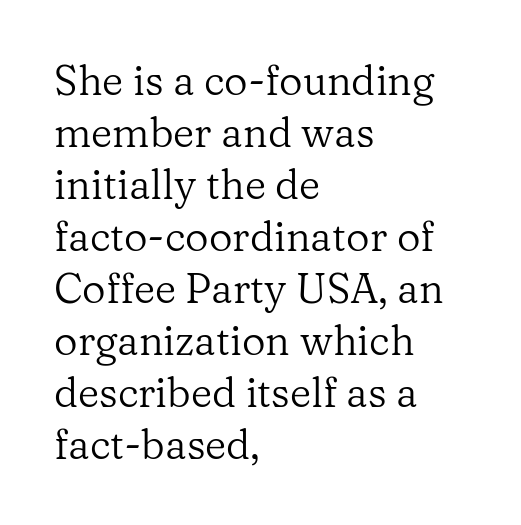
In terms of letterspacing, this is plain default setting. The glyphs in this specimen are seriffed. Is there any slant? The stems are plumb. Each letter keeps its own natural width here, so spacing adapts to shape. Line spacing here is normal.
